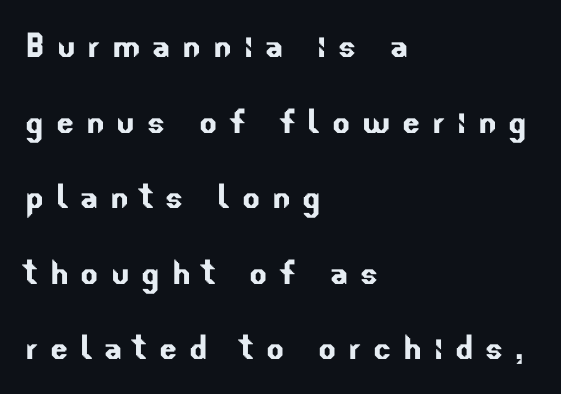
Q: Is the typeface a serif or a sans-serif typeface? A: Sans-serif.
Q: Is the text underlined? A: No.
Q: How is the paragraph aligned? A: Left-aligned.
Q: Is the spacing between letters normal or unusually wide? A: Unusually wide.
Q: Width (condensed, normal, or wide)? A: Normal.
Q: Stroke contrast? A: Low.
Q: x-height? A: Small.
Q: Monospaced? A: No.
